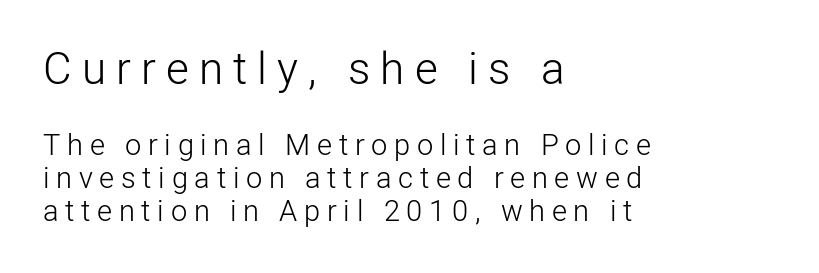
Is this a fixed-width face? No — the glyphs have proportional, varying widths. The letters in the upper block stand taller than those in the block below. A typesetter would call this leading minimal, almost set solid. Posture: straight, roman, zero tilt.
